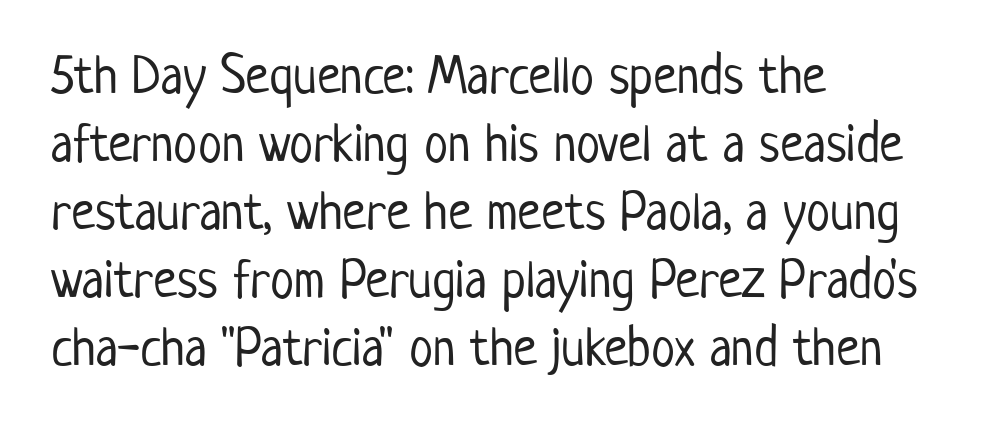
Unlike italic type, these characters show no tilt at all. The area under the type is left untouched. Words appear dense and cohesive because spacing is normal. The typesetting does not lean heavy: it is not bold. Think of a printed novel: that variable character pitch is what you see here. Short and long lines alike share a common starting point at left.
